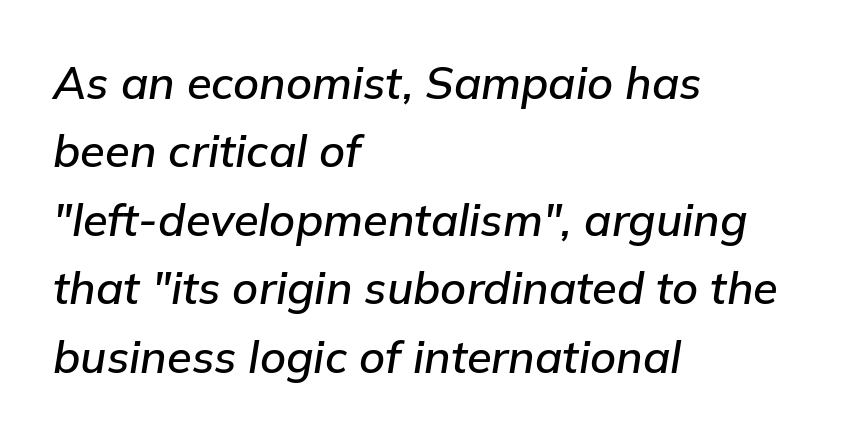
The image shows 45 px text type, italic (leaning right); set left-aligned, normal line spacing (1.52x), normal letter spacing, not underlined; low stroke contrast and a medium x-height.
